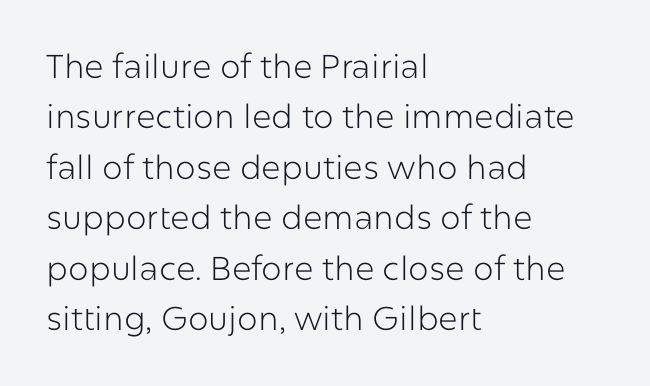
Q: Is the text bold? A: No.
Q: Is the text italic (slanted)? A: No, it is upright.
Q: Is the typeface a serif or a sans-serif typeface? A: Sans-serif.
Q: Is the text underlined? A: No.
Q: How is the paragraph aligned? A: Left-aligned.
Q: Is the spacing between letters normal or unusually wide? A: Normal.
Q: Is the spacing between lines tight, normal or loose? A: Normal.
Q: Width (condensed, normal, or wide)? A: Normal.
Q: Stroke contrast? A: Low.
Q: x-height? A: Medium.
Q: Monospaced? A: No.
